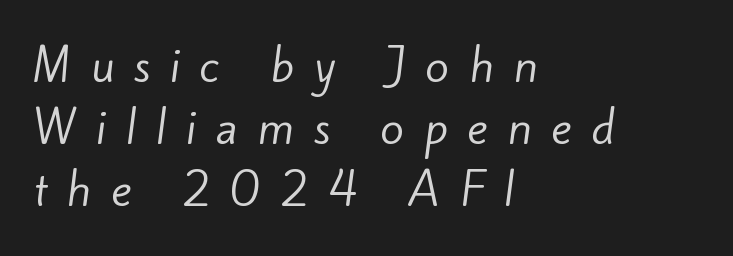
The image shows 44 px regular-weight sans-serif type; set left-aligned, normal line spacing (1.41x), unusually wide letter spacing (+0.44 em), not underlined; low stroke contrast and a small x-height.
